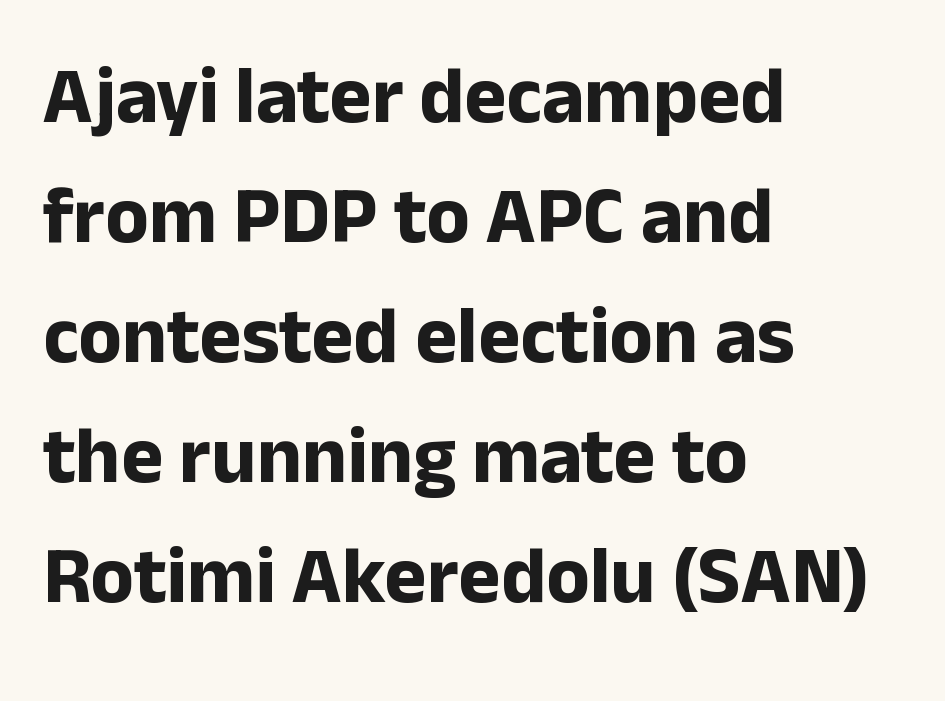
{"serif": "no", "italic": "no", "bold": "yes", "weight": "bold", "width": "normal", "stroke_contrast": "low", "x_height": "medium", "monospaced": "no", "underline": "no", "align": "left", "line_spacing": "normal", "line_spacing_ratio": 1.5, "letter_spacing": "normal", "letter_spacing_em": 0.0, "glyph_px": 80}
